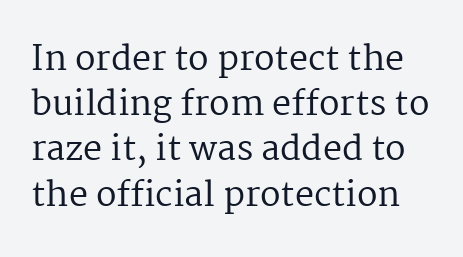
The image shows 34 px regular-weight serif type, upright; set normal line spacing (1.33x), normal letter spacing, not underlined; medium stroke contrast and a medium x-height.
